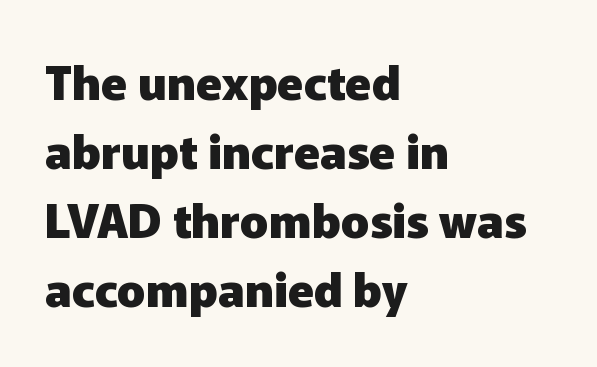
These lines keep a tight, regular rhythm from letter to letter. Are there feet on the stems? There aren't — it's a sans. Anything drawn beneath the words? Only blank space. This is the regular roman posture of the typeface. Notice how the passage keeps a crisp vertical edge on the left only. Evenly set lines give the paragraph a standard silhouette.
